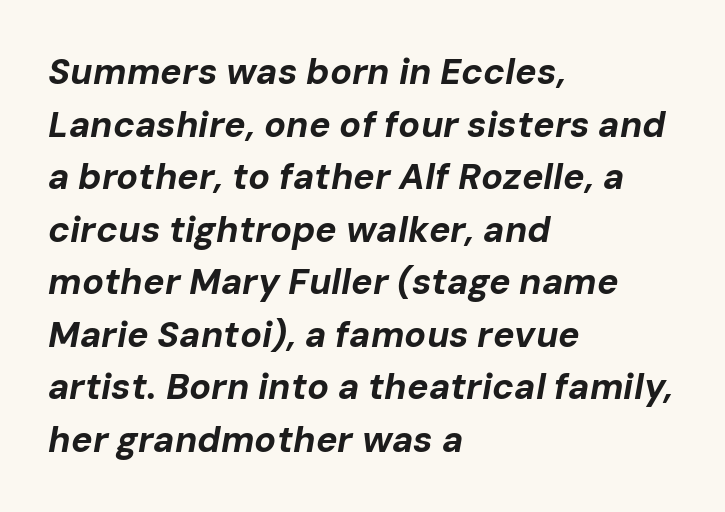
A typesetter would mark this as italic. This sample uses plain, unmodified letter spacing. On the weight axis this lands at bold, roughly 700. This sample has the flowing, uneven cadence of proportional lettering. The lines sit at an ordinary, default distance from one another. Underline: absent.
